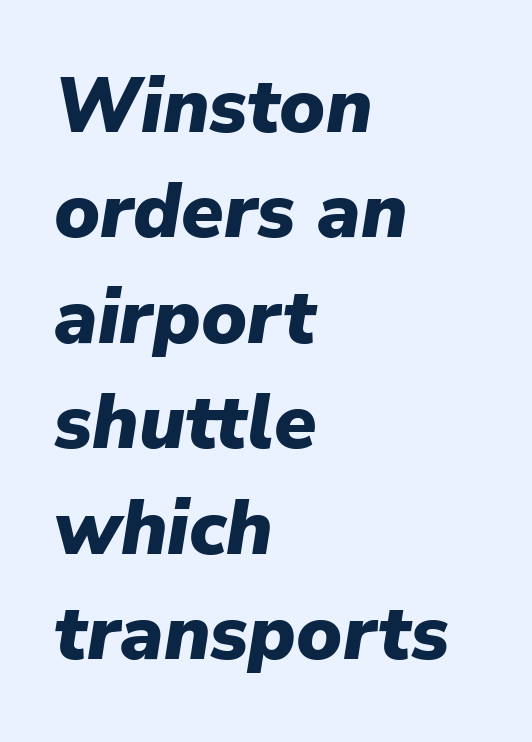
Q: Is the text bold? A: Yes.
Q: Is the text italic (slanted)? A: Yes, it leans right by about 9 degrees.
Q: Is the text underlined? A: No.
Q: How is the paragraph aligned? A: Left-aligned.
Q: Is the spacing between letters normal or unusually wide? A: Normal.
Q: Is the spacing between lines tight, normal or loose? A: Normal.
Q: Width (condensed, normal, or wide)? A: Normal.
Q: Stroke contrast? A: Low.
Q: x-height? A: Medium.
Q: Monospaced? A: No.
